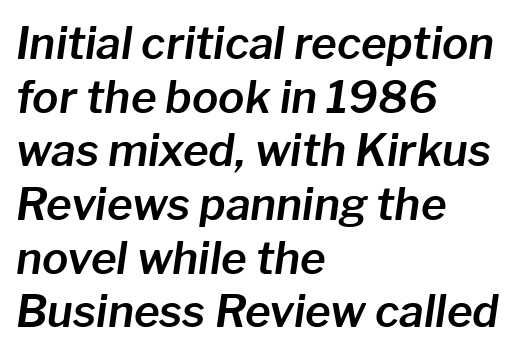
Q: Is the text italic (slanted)? A: Yes, it leans right by about 8 degrees.
Q: Is the text underlined? A: No.
Q: How is the paragraph aligned? A: Left-aligned.
Q: Is the spacing between letters normal or unusually wide? A: Normal.
Q: Width (condensed, normal, or wide)? A: Normal.
Q: Stroke contrast? A: Low.
Q: x-height? A: Medium.
Q: Monospaced? A: No.
